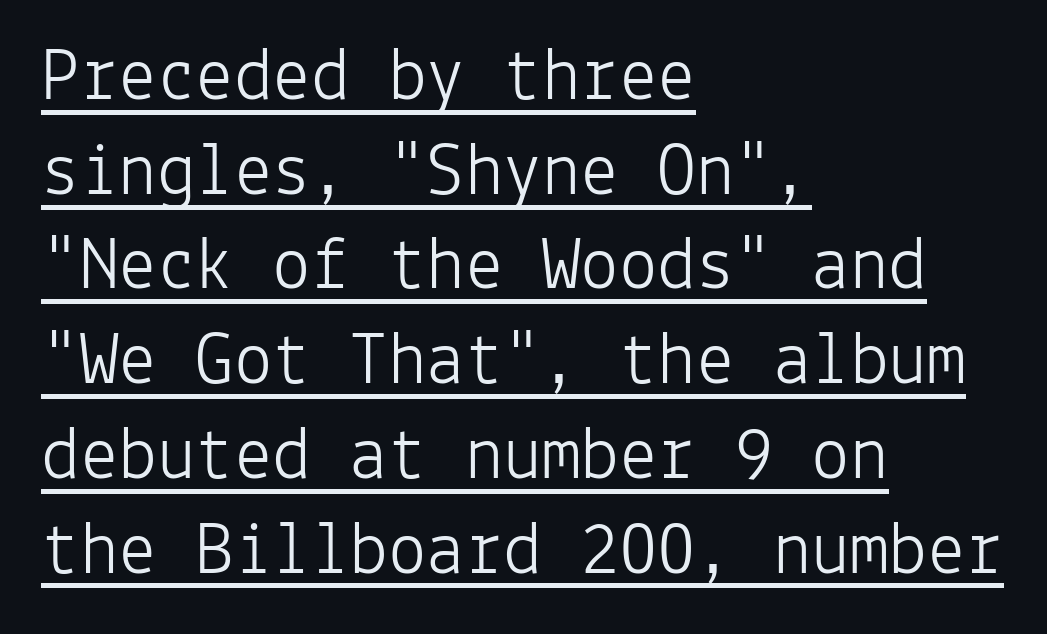
{"serif": "no", "italic": "no", "bold": "no", "weight": "light", "width": "normal", "stroke_contrast": "low", "x_height": "medium", "monospaced": "yes", "underline": "yes", "align": "left", "line_spacing_ratio": 1.23, "letter_spacing": "normal", "letter_spacing_em": 0.0, "glyph_px": 77}
